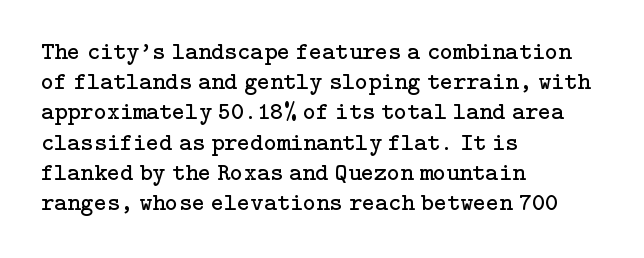
The image shows 25 px text type, upright; set left-aligned, line spacing 1.21x, normal letter spacing, not underlined.
